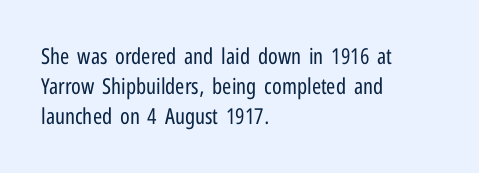
Q: Is the text bold? A: No.
Q: Is the text italic (slanted)? A: No, it is upright.
Q: Is the text underlined? A: No.
Q: How is the paragraph aligned? A: Left-aligned.
Q: Is the spacing between letters normal or unusually wide? A: Normal.
Q: Is the spacing between lines tight, normal or loose? A: Normal.
